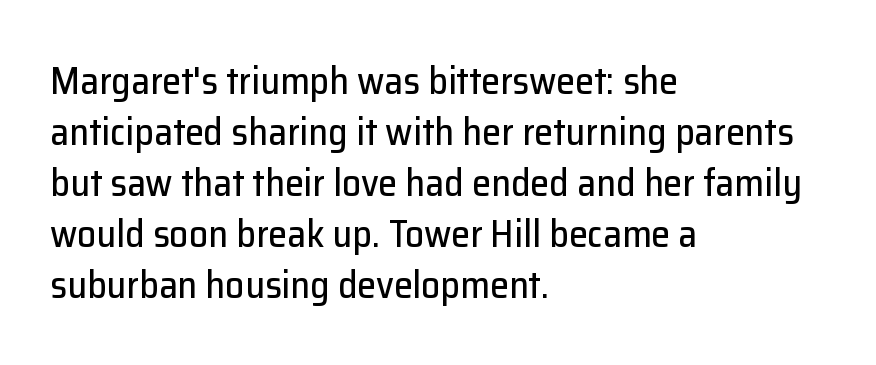
{"serif": "no", "italic": "no", "width": "normal", "stroke_contrast": "low", "x_height": "medium", "monospaced": "no", "underline": "no", "align": "left", "line_spacing": "normal", "line_spacing_ratio": 1.34, "letter_spacing": "normal", "letter_spacing_em": 0.0, "glyph_px": 38}
